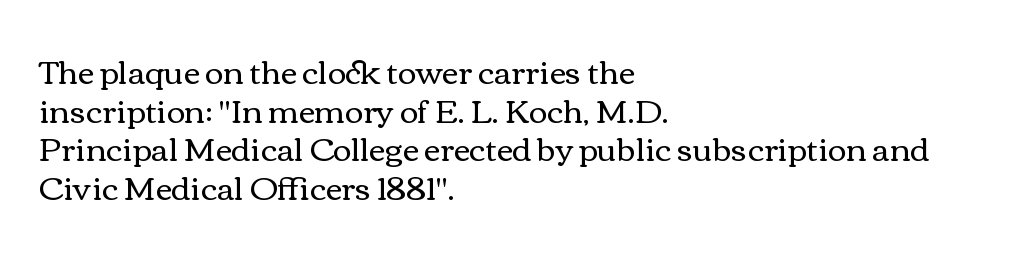
On a weight scale, this lands at 450 or below. The axis of the letterforms is exactly vertical. Every row of glyphs begins at an identical x-position on the left. Is this a fixed-width face? No — the glyphs have proportional, varying widths.
